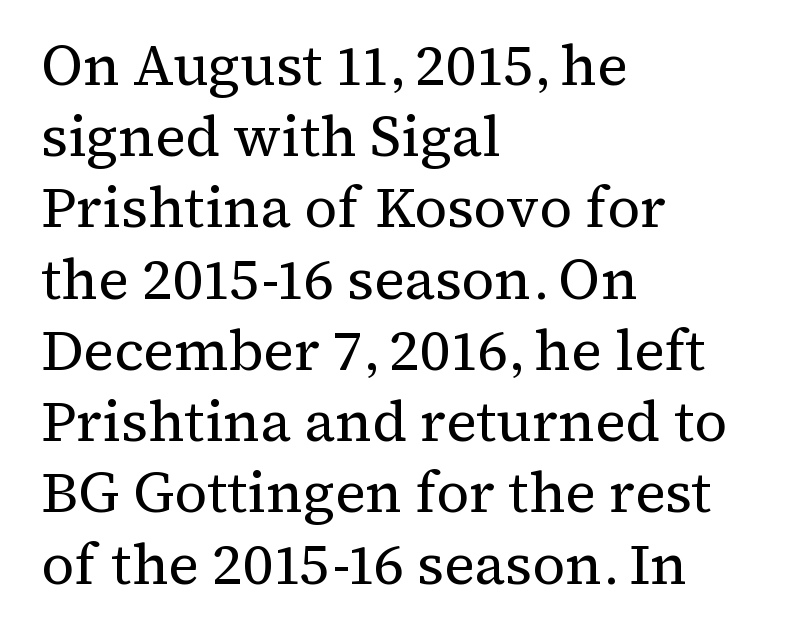
The image shows 57 px regular-weight serif type, upright; set left-aligned, normal line spacing (1.25x), normal letter spacing, not underlined; medium stroke contrast and a medium x-height.
